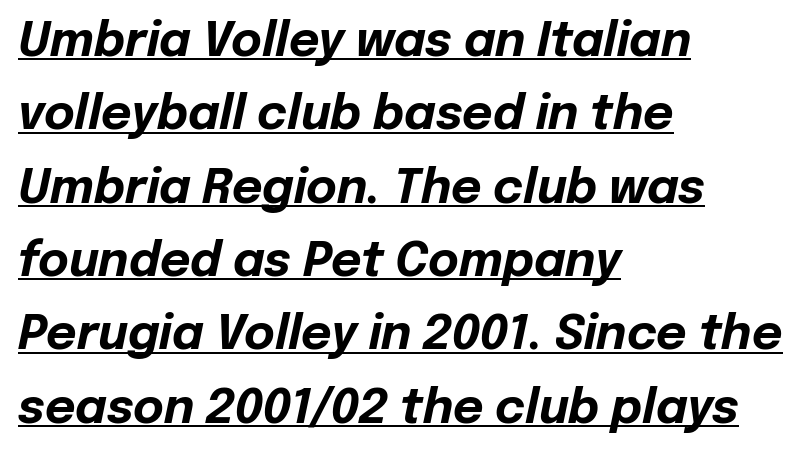
Spacing verdict: proportional, widths tailored to each character. If you drew a line through each stem, it would be angled. Does the leading feel generous? No, just average. Chunky letters — that's bold for sure. Beneath each row of characters lies a ruled line. Observe the ordinary spacing: letters are neighbours, not strangers.
